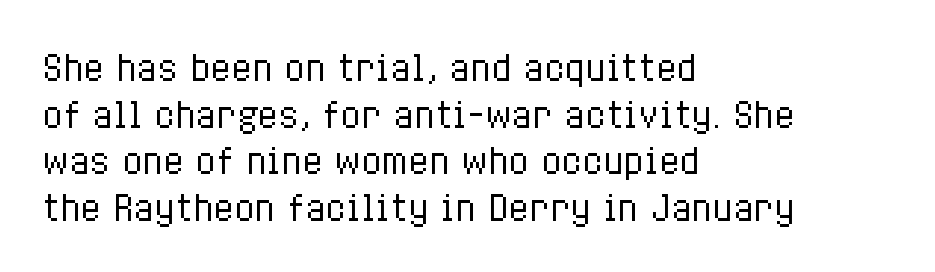
{"italic": "no", "bold": "no", "weight": "regular", "width": "condensed", "stroke_contrast": "low", "x_height": "medium", "monospaced": "no", "underline": "no", "align": "left", "line_spacing": "normal", "line_spacing_ratio": 1.37, "letter_spacing": "normal", "letter_spacing_em": 0.0, "glyph_px": 34}
